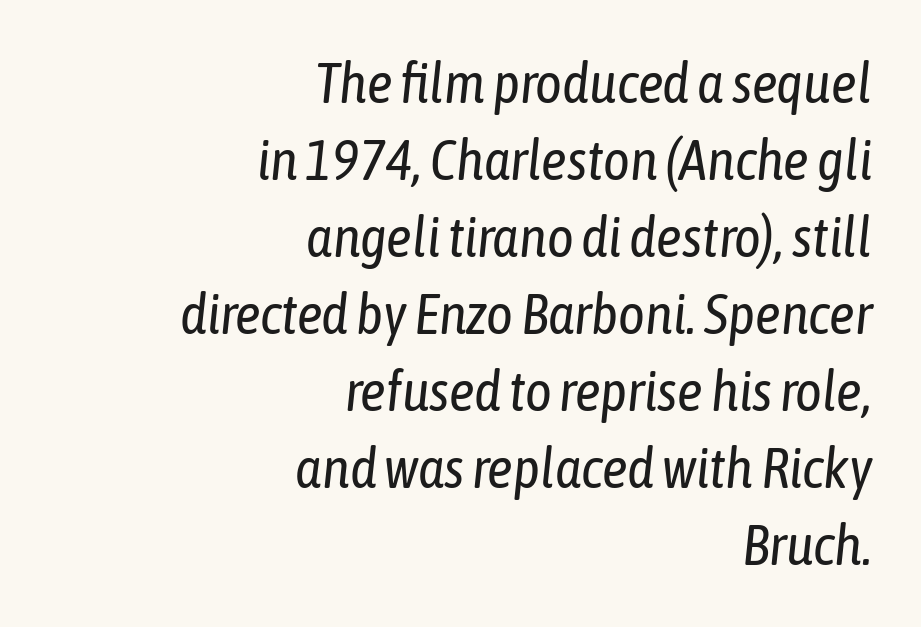
{"italic": "yes", "lean": "right", "slant_degrees": 6, "bold": "no", "weight": "regular", "width": "condensed", "stroke_contrast": "low", "x_height": "medium", "monospaced": "no", "underline": "no", "align": "right", "line_spacing": "normal", "line_spacing_ratio": 1.35, "letter_spacing": "normal", "letter_spacing_em": 0.0, "glyph_px": 57}
